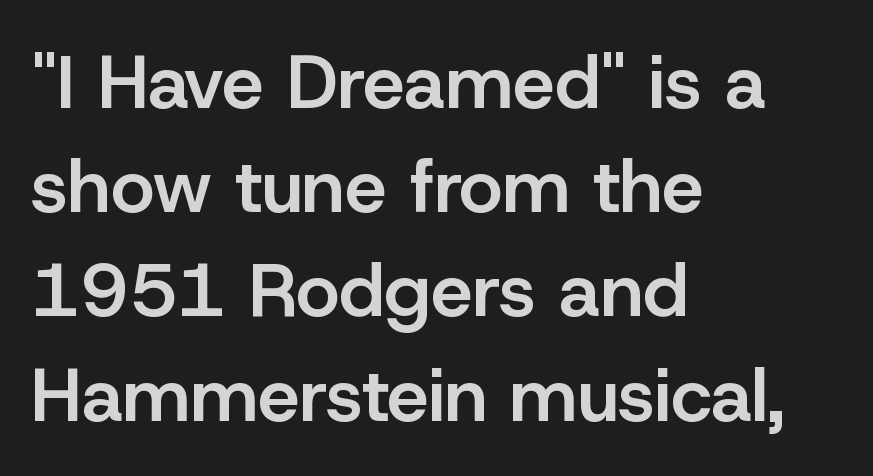
Q: Is the text bold? A: Semi-bold.
Q: Is the text italic (slanted)? A: No, it is upright.
Q: Is the typeface a serif or a sans-serif typeface? A: Sans-serif.
Q: Is the text underlined? A: No.
Q: How is the paragraph aligned? A: Left-aligned.
Q: Is the spacing between letters normal or unusually wide? A: Normal.
Q: Is the spacing between lines tight, normal or loose? A: Normal.
Q: Width (condensed, normal, or wide)? A: Normal.
Q: Stroke contrast? A: Low.
Q: x-height? A: Medium.
Q: Monospaced? A: No.
